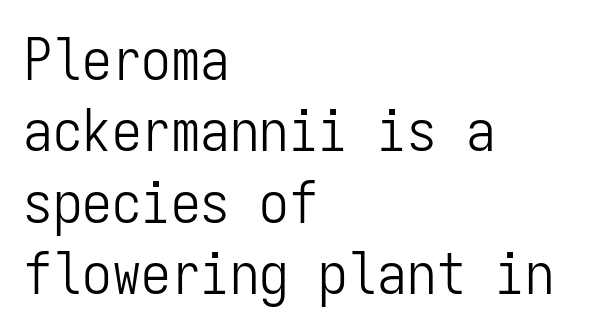
Letterform terminals end flat and unadorned throughout the passage. Each row of text sits above clean, open space. This sample has the even, mechanical cadence of fixed-width lettering. Do the letters lean? They stand straight. Students, note that the glyphs here touch the page at normal intervals. These lines are set flush left with a ragged right edge.
